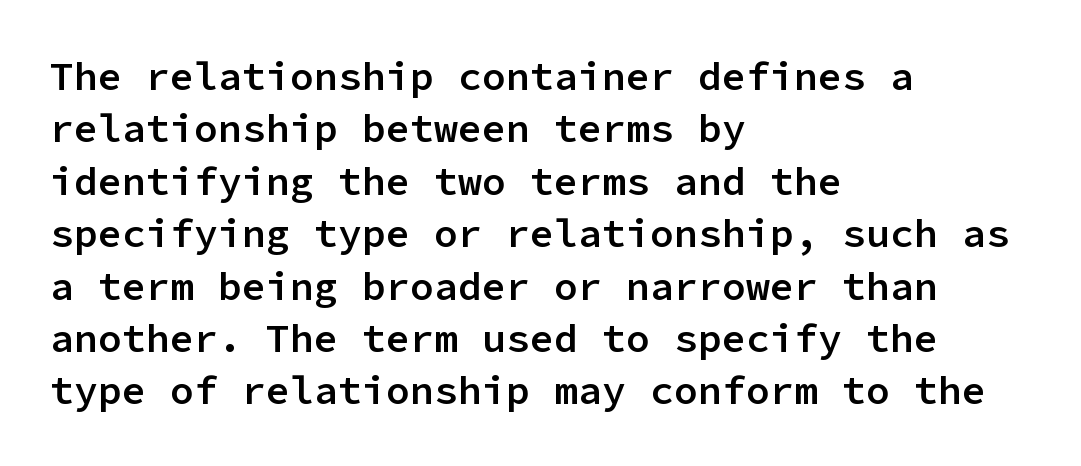
Q: Is the text bold? A: Semi-bold.
Q: Is the text italic (slanted)? A: No, it is upright.
Q: Is the typeface a serif or a sans-serif typeface? A: Sans-serif.
Q: Is the text underlined? A: No.
Q: How is the paragraph aligned? A: Left-aligned.
Q: Is the spacing between letters normal or unusually wide? A: Normal.
Q: Is the spacing between lines tight, normal or loose? A: Normal.
Q: Width (condensed, normal, or wide)? A: Normal.
Q: Stroke contrast? A: Low.
Q: x-height? A: Medium.
Q: Monospaced? A: Yes.
